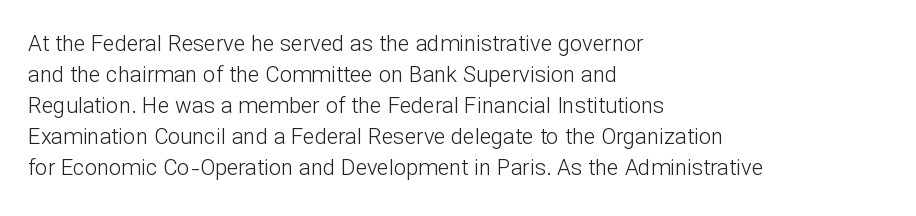
{"italic": "no", "bold": "no", "underline": "no", "align": "left", "line_spacing": "normal", "line_spacing_ratio": 1.41, "letter_spacing": "normal", "letter_spacing_em": 0.0, "glyph_px": 22}
